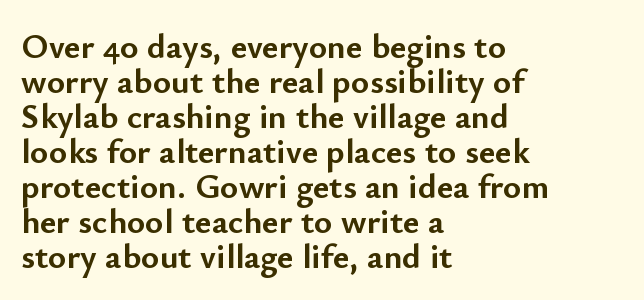
The image shows 35 px semibold sans-serif type, upright; set left-aligned, tight line spacing (1.0x), normal letter spacing, not underlined; low stroke contrast and a small x-height.
